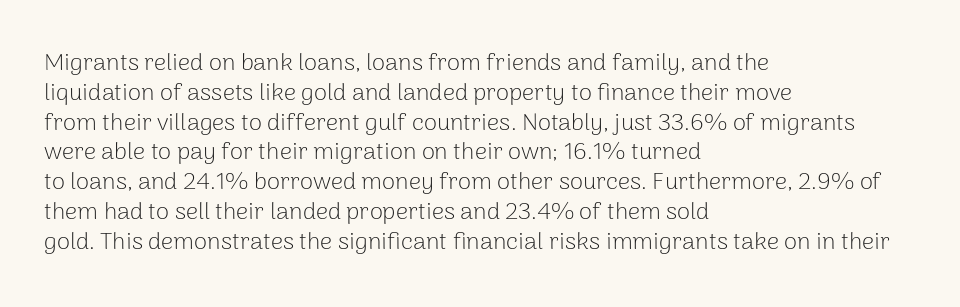
Q: Is the text bold? A: No.
Q: Is the text italic (slanted)? A: No, it is upright.
Q: Is the text underlined? A: No.
Q: How is the paragraph aligned? A: Left-aligned.
Q: Is the spacing between letters normal or unusually wide? A: Normal.
